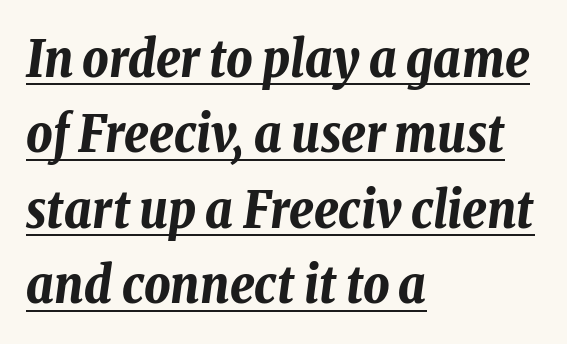
The image shows 51 px bold, condensed type, italic (leaning right); set left-aligned, normal line spacing (1.48x), normal letter spacing, underlined; low stroke contrast and a medium x-height.
